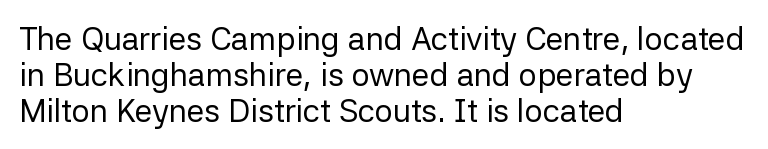
{"serif": "no", "italic": "no", "bold": "no", "weight": "regular", "width": "normal", "stroke_contrast": "low", "x_height": "medium", "monospaced": "no", "underline": "no", "align": "left", "line_spacing": "tight", "line_spacing_ratio": 1.12, "letter_spacing": "normal", "letter_spacing_em": 0.0, "glyph_px": 32}
